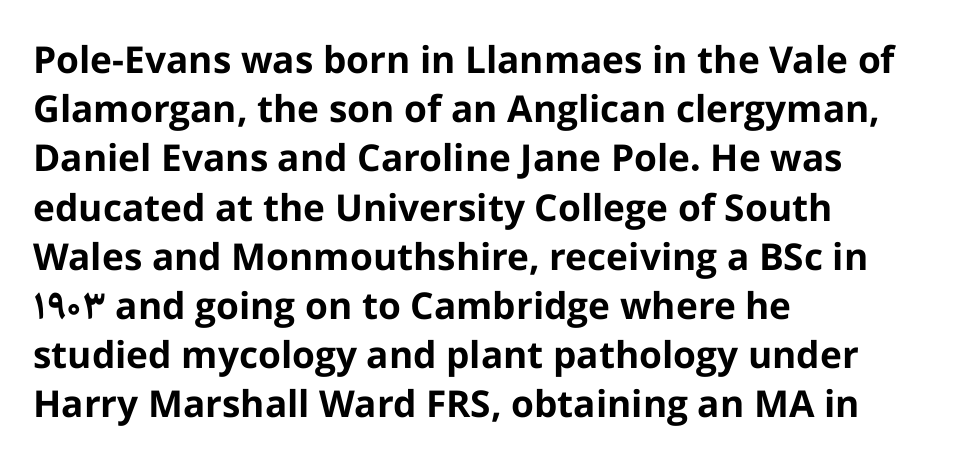
No italicization has been applied; the sample stays upright. What kind of face is this? One without serifs — a sans. Each glyph is drawn with heavy, bold strokes. Baseline-to-baseline distance is the conventional proportion of letter height. The zone under the glyphs is completely vacant.
